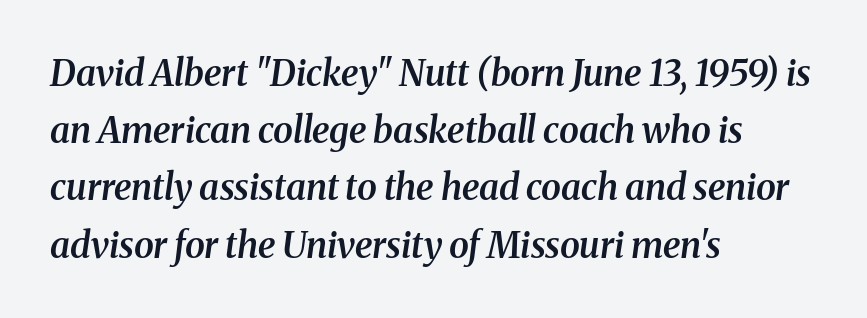
Note: serifs present on the glyphs. Set as a demibold, roughly 600 on the weight scale. These lines were composed using italics. The passage is arranged the way most books set body copy — flush left. Think of a printed novel: that variable character pitch is what you see here. The type is set solid horizontally, with unmodified tracking.
